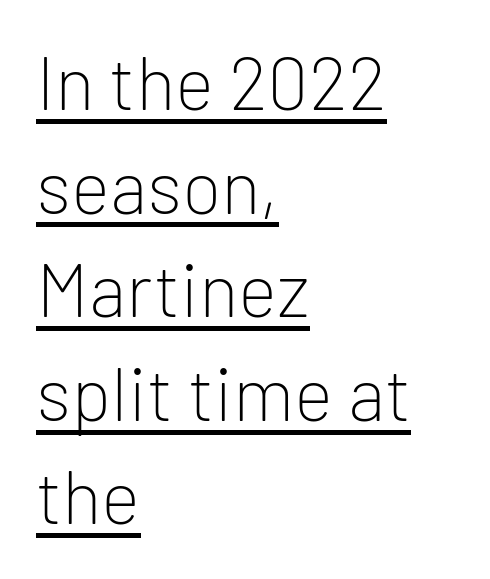
Unlike a traditional serif, this face leaves its strokes unadorned. Somebody hit Ctrl+U on this one — the words are underlined. Nothing heavy about these letters — not bold at all. Every character sits straight up, as roman type does. Does the copy run flush right? No — it runs flush left.
